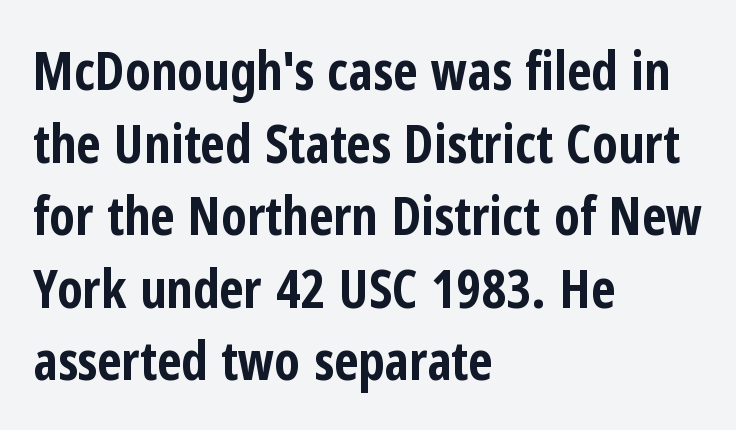
The image shows 53 px bold, condensed sans-serif type, upright; set left-aligned, normal line spacing (1.37x), normal letter spacing, not underlined; low stroke contrast and a medium x-height.
